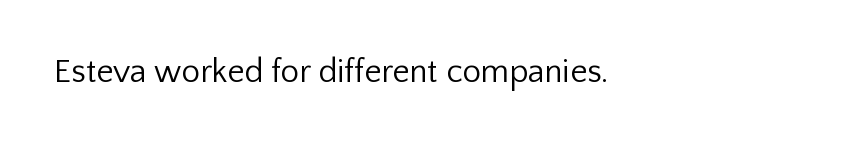
Q: Is the text bold? A: No.
Q: Is the text italic (slanted)? A: No, it is upright.
Q: Is the typeface a serif or a sans-serif typeface? A: Sans-serif.
Q: Is the text underlined? A: No.
Q: How is the paragraph aligned? A: Left-aligned.
Q: Is the spacing between letters normal or unusually wide? A: Normal.
Q: Width (condensed, normal, or wide)? A: Normal.
Q: Stroke contrast? A: Low.
Q: x-height? A: Medium.
Q: Monospaced? A: No.
